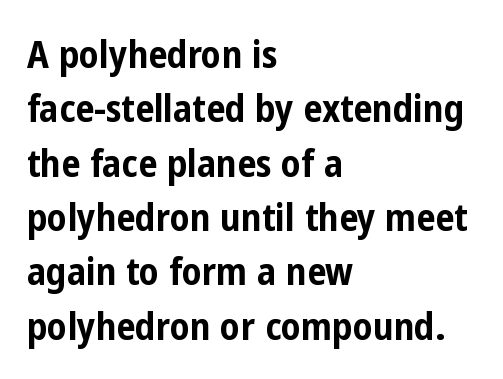
{"serif": "no", "italic": "no", "bold": "yes", "weight": "bold", "width": "condensed", "stroke_contrast": "low", "x_height": "medium", "monospaced": "no", "underline": "no", "align": "left", "line_spacing": "normal", "line_spacing_ratio": 1.43, "letter_spacing": "normal", "letter_spacing_em": 0.0, "glyph_px": 38}
